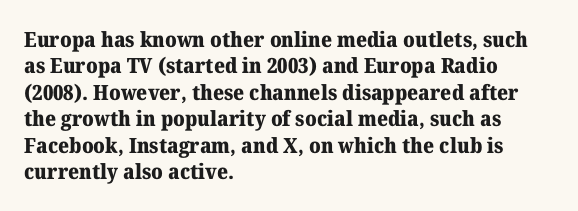
Q: Is the text bold? A: Yes.
Q: Is the text italic (slanted)? A: No, it is upright.
Q: Is the text underlined? A: No.
Q: How is the paragraph aligned? A: Left-aligned.
Q: Is the spacing between letters normal or unusually wide? A: Normal.
Q: Is the spacing between lines tight, normal or loose? A: Normal.
